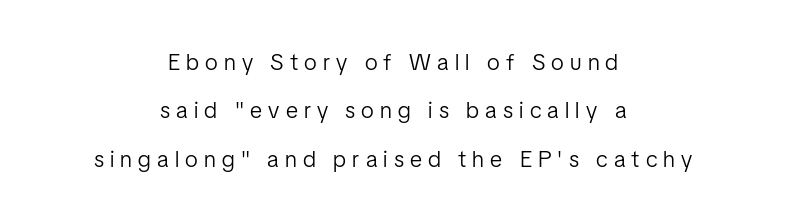
Q: Is the text bold? A: No.
Q: Is the text italic (slanted)? A: No, it is upright.
Q: Is the text underlined? A: No.
Q: How is the paragraph aligned? A: Centered.
Q: Is the spacing between letters normal or unusually wide? A: Unusually wide.
Q: Is the spacing between lines tight, normal or loose? A: Loose.
